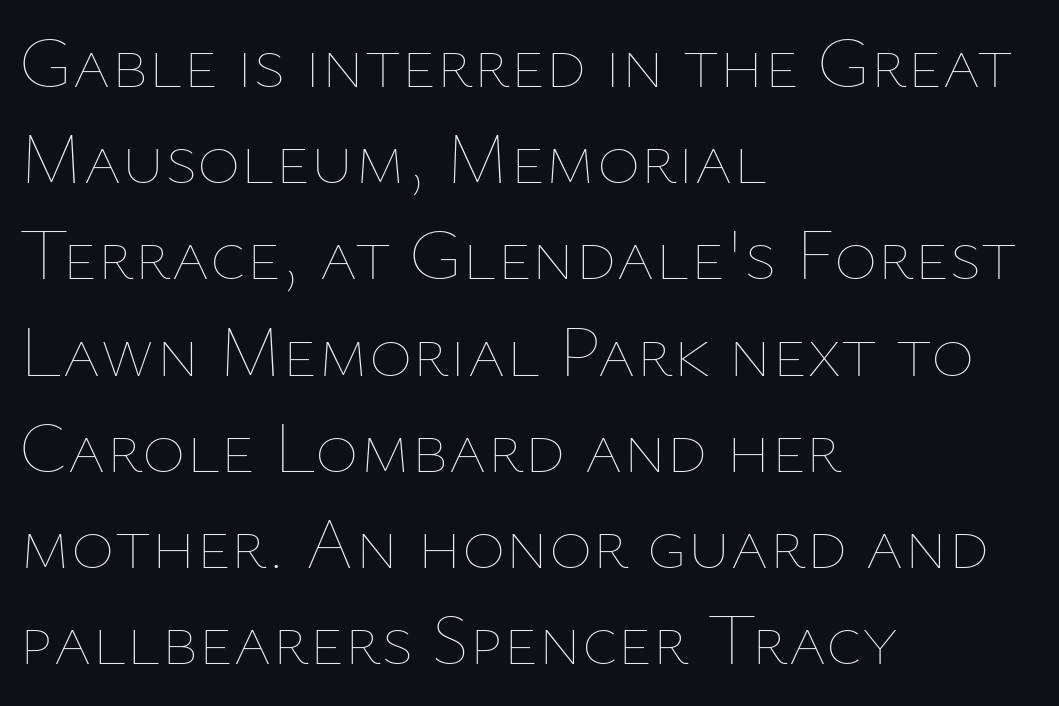
Q: Is the text bold? A: No.
Q: Is the text italic (slanted)? A: No, it is upright.
Q: Is the text underlined? A: No.
Q: How is the paragraph aligned? A: Left-aligned.
Q: Is the spacing between letters normal or unusually wide? A: Normal.
Q: Is the spacing between lines tight, normal or loose? A: Normal.
Q: Width (condensed, normal, or wide)? A: Normal.
Q: Stroke contrast? A: Low.
Q: x-height? A: Medium.
Q: Monospaced? A: No.
